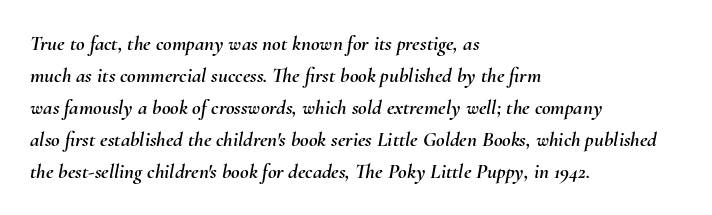
{"italic": "yes", "lean": "right", "slant_degrees": 10, "underline": "no", "align": "left", "line_spacing": "normal", "line_spacing_ratio": 1.52, "letter_spacing": "normal", "letter_spacing_em": 0.0, "glyph_px": 21}
